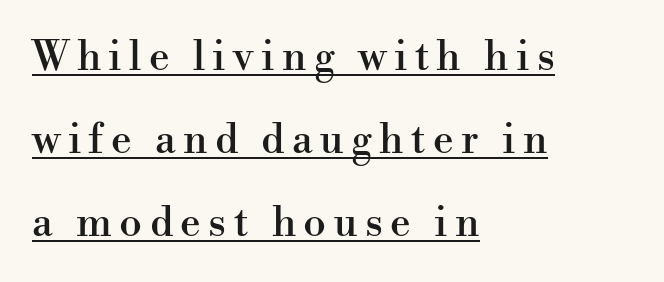
Students, observe: this is what heavily led, spacious text looks like. Nope, not italic — everything's standing straight. Honestly, the underline is the first thing you notice here. The compositor pushed each line to the left boundary. You can tell from the footed stems that serif type was used. Looks like regular typesetting: each glyph gets only the width it needs.
